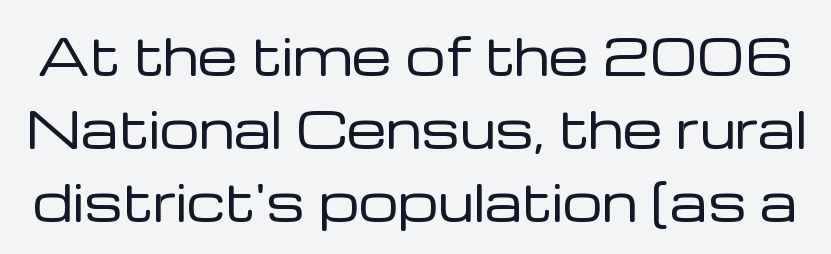
The image shows 50 px regular-weight sans-serif type, upright; set normal line spacing (1.46x), normal letter spacing, not underlined; low stroke contrast and a medium x-height.
